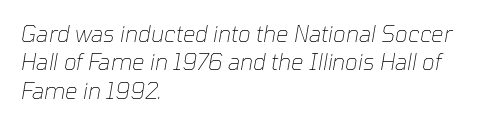
The image shows 22 px text type, italic (leaning right); set left-aligned, normal line spacing (1.29x), normal letter spacing, not underlined.
